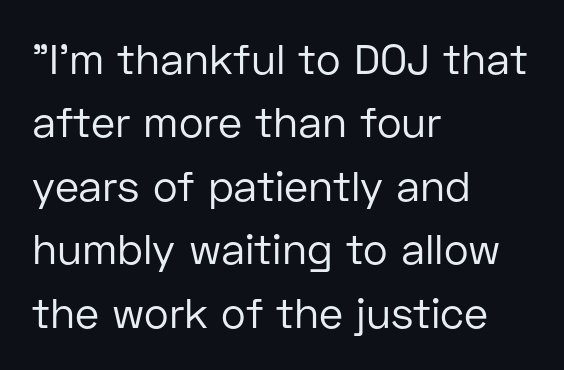
Q: Is the text bold? A: No.
Q: Is the text italic (slanted)? A: No, it is upright.
Q: Is the typeface a serif or a sans-serif typeface? A: Sans-serif.
Q: Is the text underlined? A: No.
Q: How is the paragraph aligned? A: Left-aligned.
Q: Is the spacing between letters normal or unusually wide? A: Normal.
Q: Is the spacing between lines tight, normal or loose? A: Normal.
Q: Width (condensed, normal, or wide)? A: Normal.
Q: Stroke contrast? A: Low.
Q: x-height? A: Medium.
Q: Monospaced? A: No.
